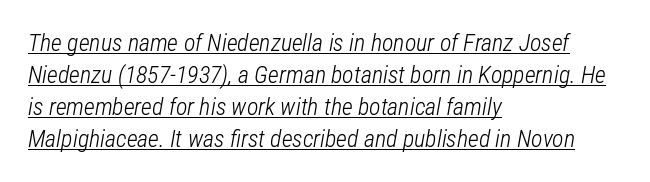
The typesetter has applied underlining to the passage shown. Stroke mass is kept to a normal reading level or below. There is no visible air inserted between adjacent glyphs. The axis of the letterforms is tilted away from vertical. These lines stack with their left ends in a neat column.
